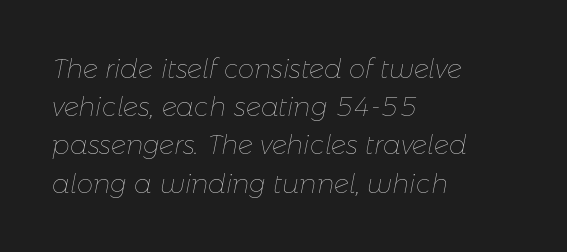
Q: Is the text bold? A: No.
Q: Is the text italic (slanted)? A: Yes, it leans right by about 11 degrees.
Q: Is the text underlined? A: No.
Q: How is the paragraph aligned? A: Left-aligned.
Q: Is the spacing between letters normal or unusually wide? A: Normal.
Q: Is the spacing between lines tight, normal or loose? A: Normal.
